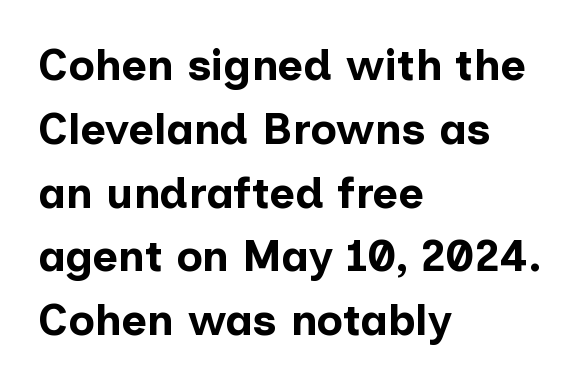
The rows are spaced the way most documents space them. The compositor pushed each line to the left boundary. Note: no serifs on the glyphs. The area under the type is left untouched. These lines are rendered in a variable-pitch font. Upright lettering throughout.
